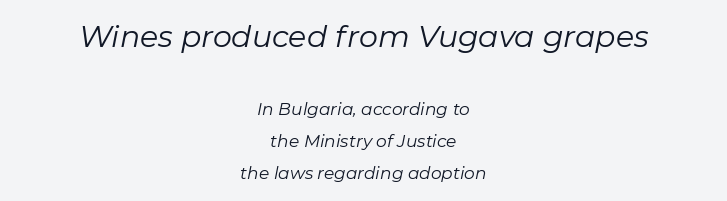
The image shows 30 px regular-weight type, italic (leaning right); set centered, line spacing 1.89x, normal letter spacing, not underlined; the first (top) block is 1.76x larger; low stroke contrast and a medium x-height.
